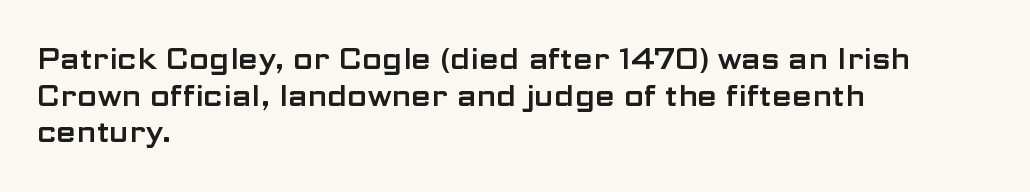
The image shows 29 px wide sans-serif type, upright; set left-aligned, normal line spacing (1.26x), normal letter spacing, not underlined; low stroke contrast and a medium x-height.
